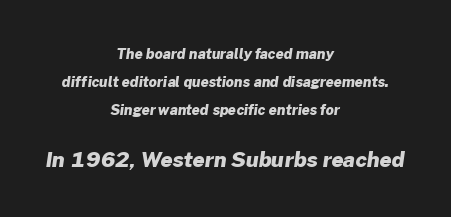
{"bold": "yes", "underline": "no", "align": "center", "line_spacing": "loose", "line_spacing_ratio": 2.01, "letter_spacing": "normal", "letter_spacing_em": 0.0, "larger_block": "second", "size_ratio": 1.5, "glyph_px": 21}
